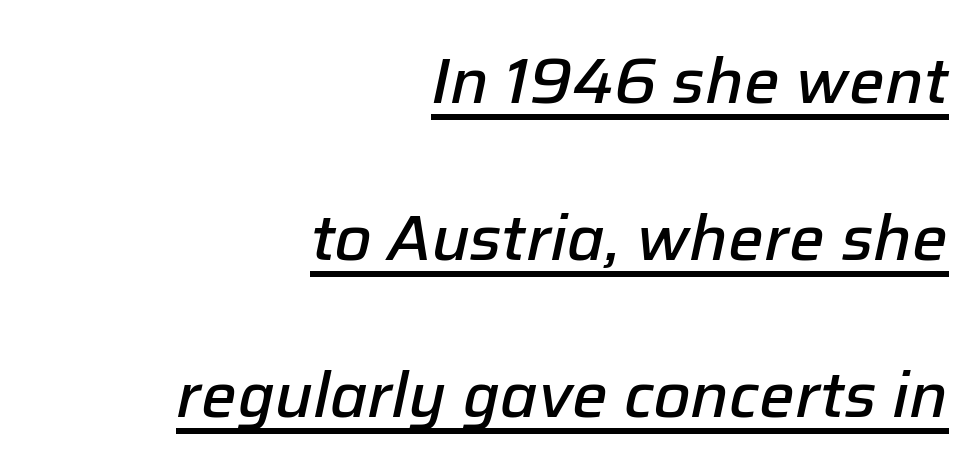
Q: Is the text bold? A: Semi-bold.
Q: Is the text italic (slanted)? A: Yes, it leans right by about 12 degrees.
Q: Is the text underlined? A: Yes.
Q: How is the paragraph aligned? A: Right-aligned.
Q: Is the spacing between letters normal or unusually wide? A: Normal.
Q: Is the spacing between lines tight, normal or loose? A: Loose.
Q: Width (condensed, normal, or wide)? A: Normal.
Q: Stroke contrast? A: Low.
Q: x-height? A: Medium.
Q: Monospaced? A: No.
